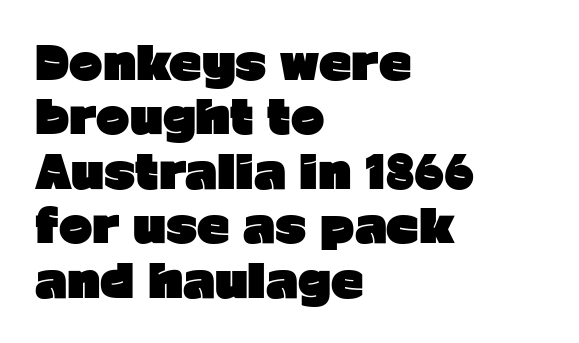
The designer went with a sans here, leaving each stem footless. Honestly, the letter spacing is just normal — you wouldn't notice it. Looks like regular typesetting: each glyph gets only the width it needs. The space beneath each line is pristine and unruled.
